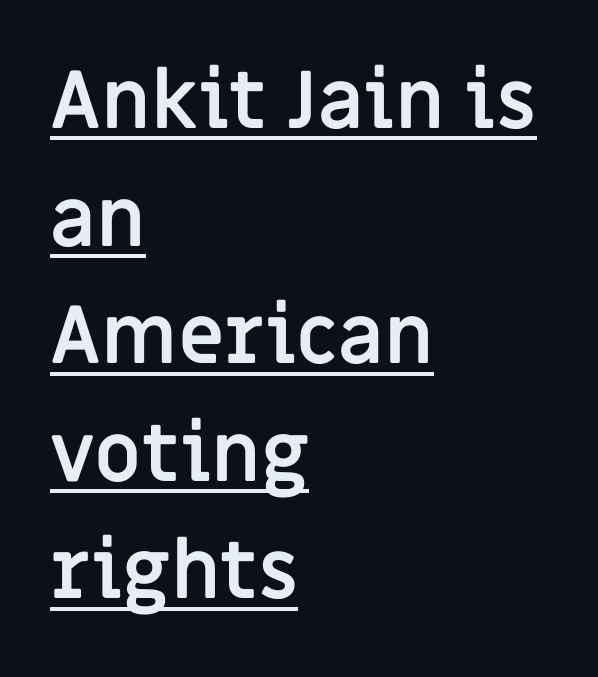
{"serif": "no", "italic": "no", "bold": "yes", "weight": "semibold", "width": "normal", "stroke_contrast": "low", "x_height": "large", "monospaced": "no", "underline": "yes", "align": "left", "line_spacing": "normal", "line_spacing_ratio": 1.47, "letter_spacing": "normal", "letter_spacing_em": 0.0, "glyph_px": 80}
